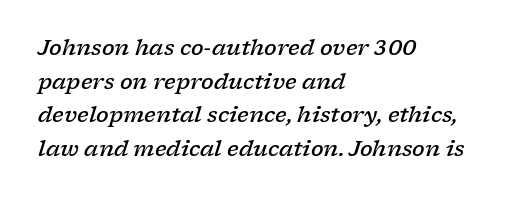
The image shows 21 px text type, italic (leaning right); set left-aligned, normal line spacing (1.6x), normal letter spacing, not underlined.
